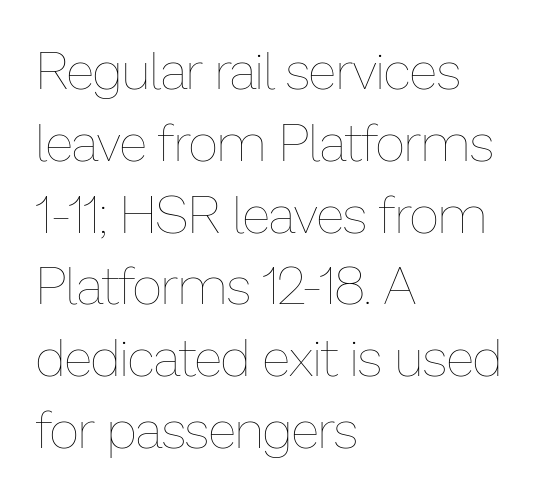
{"italic": "no", "bold": "no", "weight": "thin", "width": "normal", "stroke_contrast": "low", "x_height": "medium", "monospaced": "no", "underline": "no", "align": "left", "line_spacing": "normal", "line_spacing_ratio": 1.38, "letter_spacing": "normal", "letter_spacing_em": 0.0, "glyph_px": 52}
